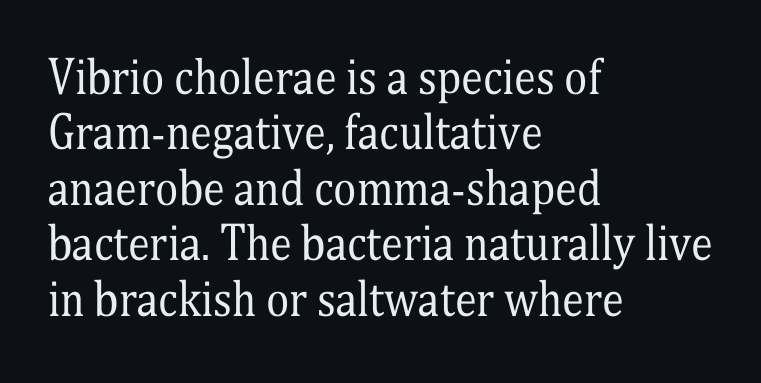
Q: Is the text bold? A: No.
Q: Is the text italic (slanted)? A: No, it is upright.
Q: Is the typeface a serif or a sans-serif typeface? A: Serif.
Q: Is the text underlined? A: No.
Q: How is the paragraph aligned? A: Left-aligned.
Q: Is the spacing between letters normal or unusually wide? A: Normal.
Q: Is the spacing between lines tight, normal or loose? A: Normal.
Q: Width (condensed, normal, or wide)? A: Condensed.
Q: Stroke contrast? A: Medium.
Q: x-height? A: Medium.
Q: Monospaced? A: No.
